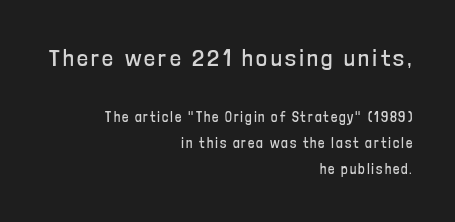
{"italic": "no", "bold": "no", "underline": "no", "align": "right", "line_spacing_ratio": 1.89, "larger_block": "first", "size_ratio": 1.71, "glyph_px": 24}
